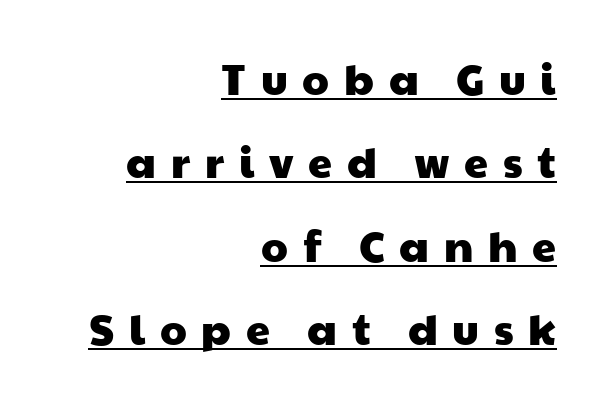
The image shows 43 px wide sans-serif type; set right-aligned, loose line spacing (1.94x), unusually wide letter spacing (+0.34 em), underlined; low stroke contrast and a medium x-height.
